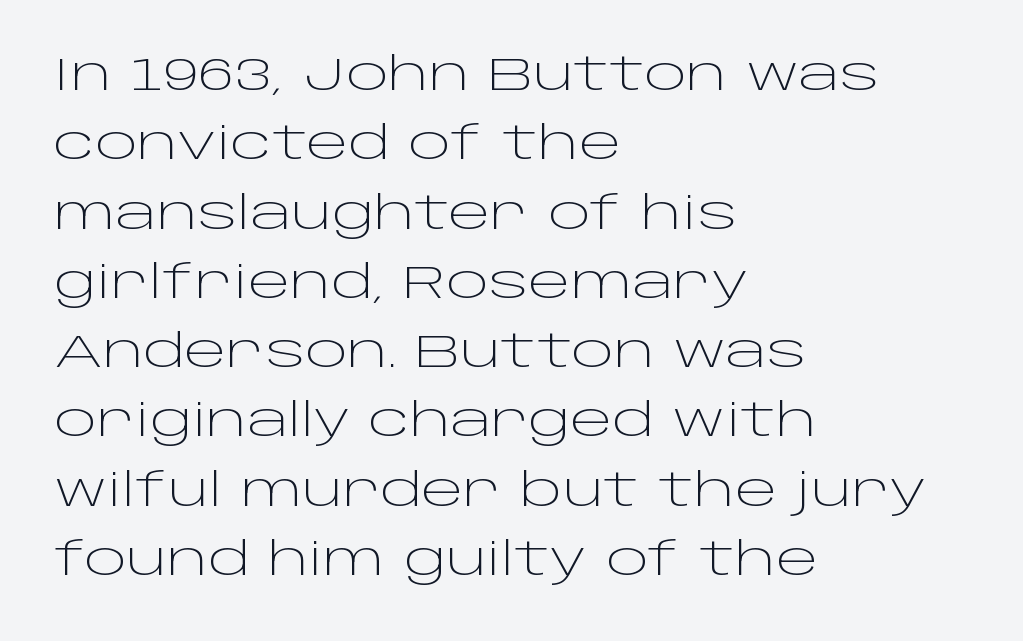
The passage shown is not underscored anywhere. Here the glyphs are tracked normally, forming tight word shapes. Successive baselines arrive at the customary interval. The typeface has the unassuming heft of standard copy or less. Nope, not italic — everything's standing straight.
